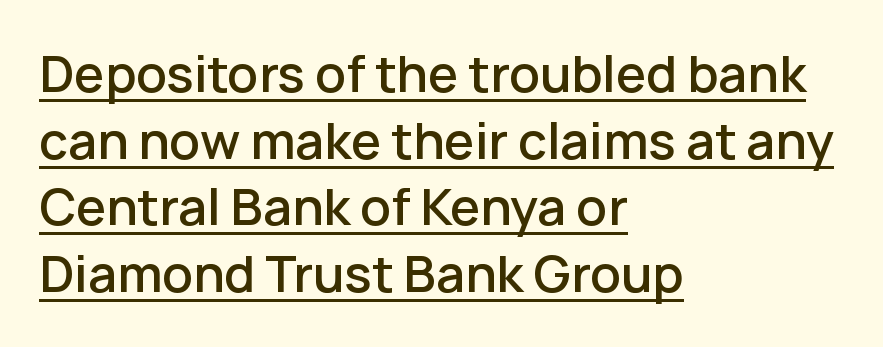
{"serif": "no", "italic": "no", "bold": "semi", "weight": "semibold", "width": "normal", "stroke_contrast": "low", "x_height": "medium", "monospaced": "no", "underline": "yes", "align": "left", "line_spacing": "normal", "line_spacing_ratio": 1.36, "letter_spacing": "normal", "letter_spacing_em": 0.0, "glyph_px": 49}
